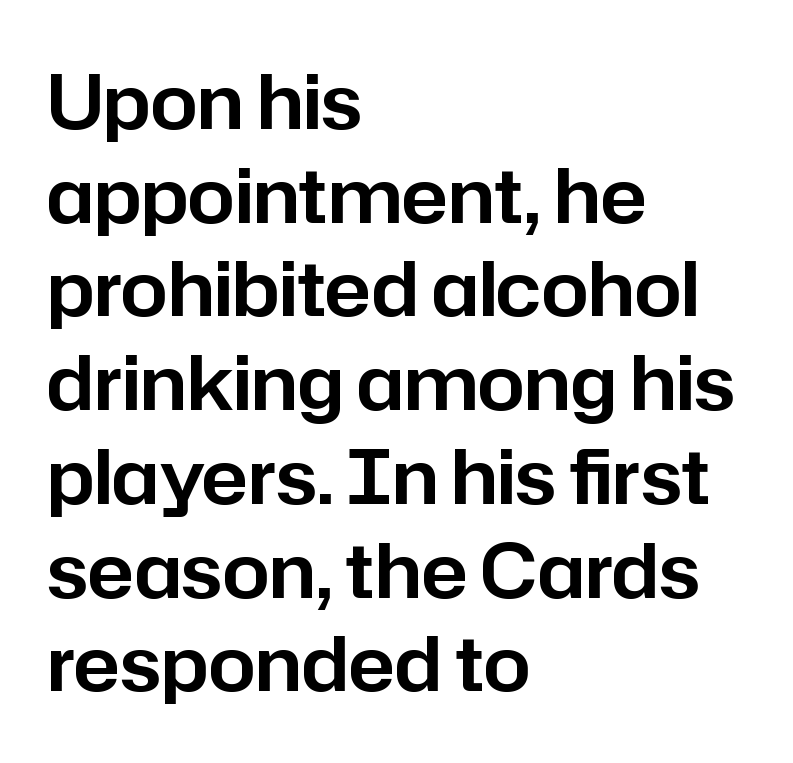
{"serif": "no", "italic": "no", "width": "normal", "stroke_contrast": "low", "x_height": "medium", "monospaced": "no", "underline": "no", "align": "left", "line_spacing": "normal", "line_spacing_ratio": 1.25, "letter_spacing": "normal", "letter_spacing_em": 0.0, "glyph_px": 75}
